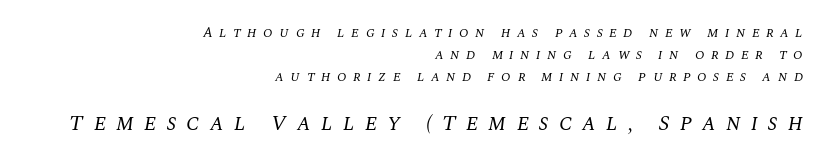
The image shows 22 px text type, italic (leaning right); set right-aligned, normal line spacing (1.57x), unusually wide letter spacing (+0.46 em), not underlined; the second (bottom) block is 1.57x larger.
